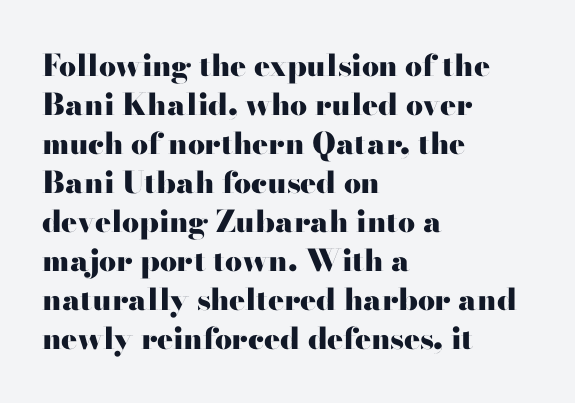
On the weight axis this lands at bold, roughly 700. Varying glyph widths throughout — classic text-font behaviour. Each line starts at the same left margin while the right side varies. Yep, those are serifs on the letters. This block has exactly the height ordinary leading produces.
